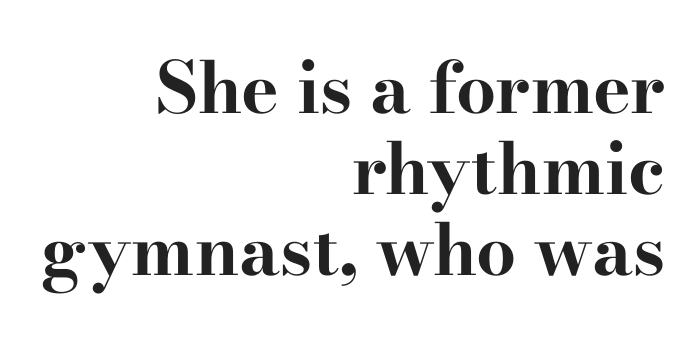
Q: Is the text bold? A: Yes.
Q: Is the text italic (slanted)? A: No, it is upright.
Q: Is the typeface a serif or a sans-serif typeface? A: Serif.
Q: Is the text underlined? A: No.
Q: How is the paragraph aligned? A: Right-aligned.
Q: Is the spacing between letters normal or unusually wide? A: Normal.
Q: Is the spacing between lines tight, normal or loose? A: Tight.
Q: Width (condensed, normal, or wide)? A: Wide.
Q: Stroke contrast? A: High.
Q: x-height? A: Small.
Q: Monospaced? A: No.
